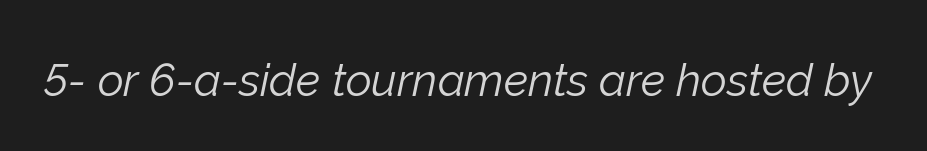
Spacing between characters is what you'd get straight out of the box. Beneath every word, the page is bare. Characters are canted at an angle relative to the baseline's perpendicular. Think standard paragraph weight, or any step lighter than that.
